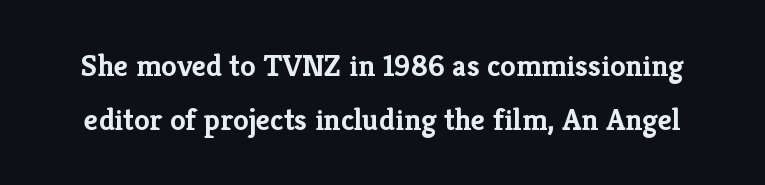
{"serif": "yes", "italic": "no", "bold": "yes", "weight": "semibold", "width": "normal", "stroke_contrast": "low", "x_height": "medium", "monospaced": "no", "underline": "no", "line_spacing_ratio": 1.75, "letter_spacing": "normal", "letter_spacing_em": 0.0, "glyph_px": 31}
